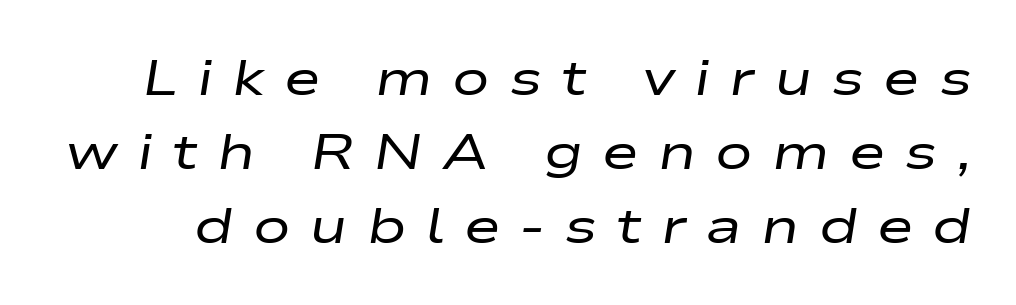
Does the lettering tilt? It does — this is italic. No chunkiness to these letters — they're not bold. This sample keeps an unexceptional amount of space between lines. Just letters on the line, the space beneath them empty.
